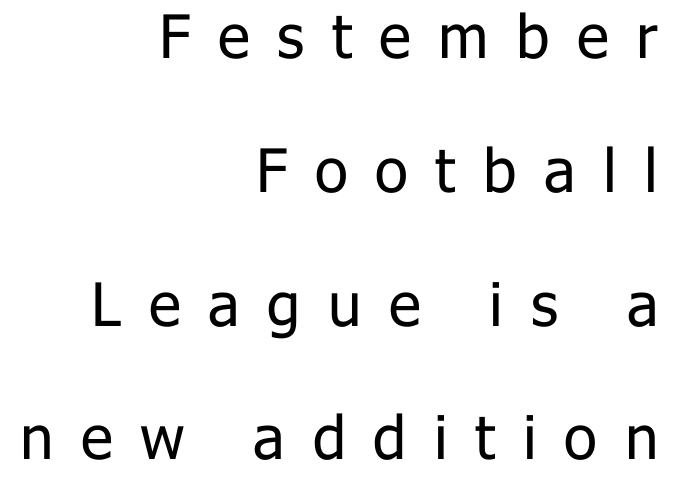
The image shows 60 px regular-weight sans-serif type, upright; set right-aligned, loose line spacing (2.23x), unusually wide letter spacing (+0.46 em), not underlined; low stroke contrast and a medium x-height.
